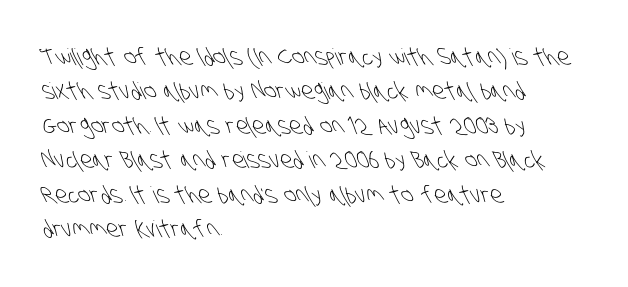
{"bold": "no", "underline": "no", "align": "left", "line_spacing": "normal", "line_spacing_ratio": 1.5, "letter_spacing": "normal", "letter_spacing_em": 0.0, "glyph_px": 23}
